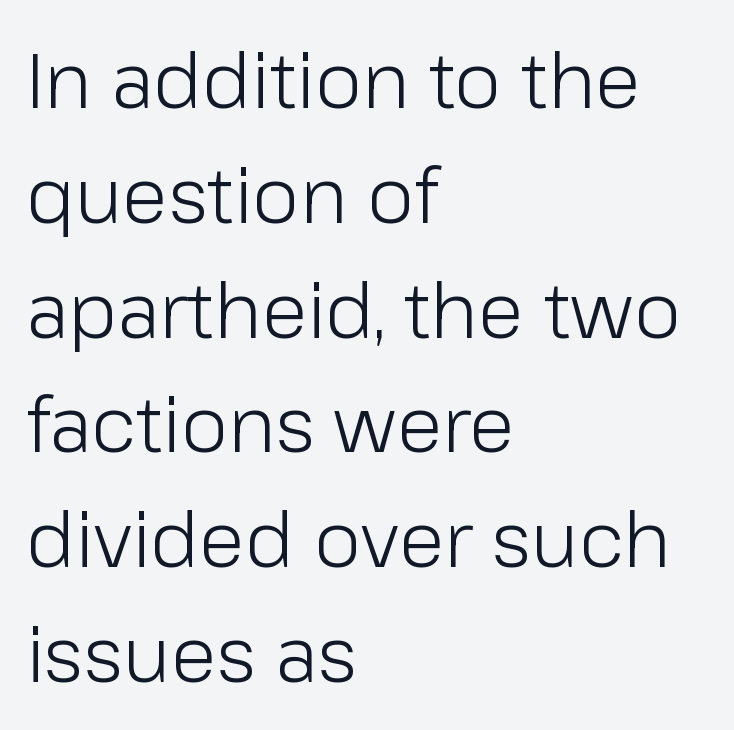
Q: Is the text bold? A: No.
Q: Is the text italic (slanted)? A: No, it is upright.
Q: Is the typeface a serif or a sans-serif typeface? A: Sans-serif.
Q: Is the text underlined? A: No.
Q: How is the paragraph aligned? A: Left-aligned.
Q: Is the spacing between letters normal or unusually wide? A: Normal.
Q: Is the spacing between lines tight, normal or loose? A: Normal.
Q: Width (condensed, normal, or wide)? A: Normal.
Q: Stroke contrast? A: Low.
Q: x-height? A: Medium.
Q: Monospaced? A: No.
